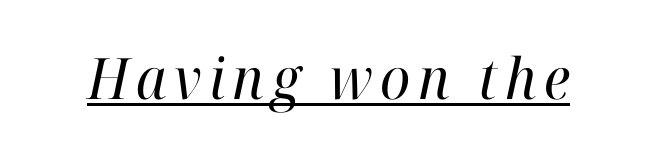
The image shows 57 px regular-weight serif type, italic (leaning right); set underlined; high stroke contrast and a medium x-height.
